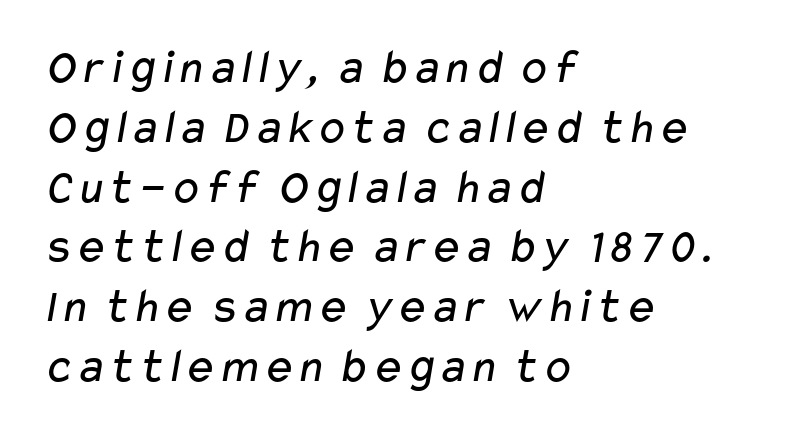
{"serif": "no", "bold": "no", "weight": "regular", "width": "wide", "stroke_contrast": "low", "x_height": "medium", "monospaced": "no", "underline": "no", "align": "left", "line_spacing_ratio": 1.22, "letter_spacing": "normal", "letter_spacing_em": 0.0, "glyph_px": 49}
